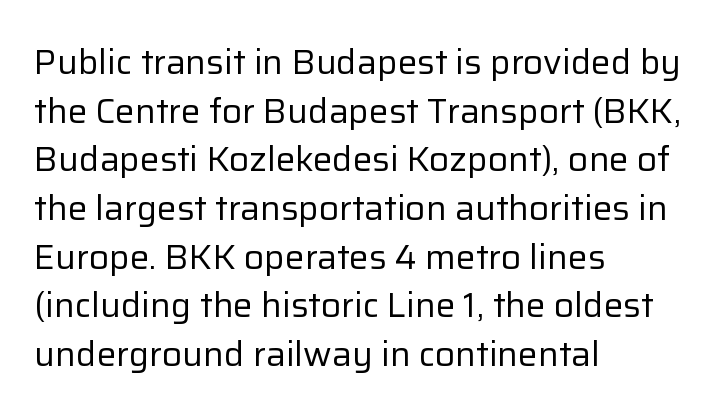
{"serif": "no", "italic": "no", "bold": "no", "weight": "regular", "width": "normal", "stroke_contrast": "low", "x_height": "medium", "monospaced": "no", "underline": "no", "align": "left", "line_spacing": "normal", "line_spacing_ratio": 1.39, "letter_spacing": "normal", "letter_spacing_em": 0.0, "glyph_px": 35}
